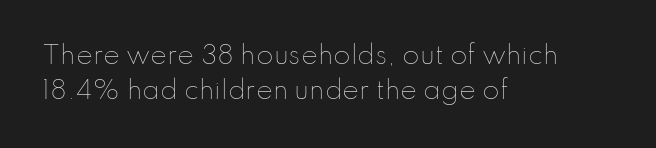
Nobody drew a line under any word here. The passage is arranged the way most books set body copy — flush left. Is the stroke heavy? The answer is a plain regular-or-lighter. Nobody touched the tracking dial on this one. A roman cut, with each character standing at attention. The space between consecutive lines is moderate.
